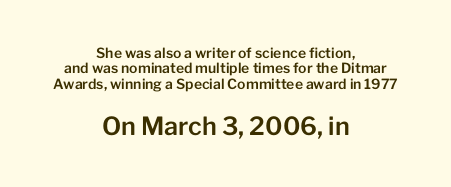
The whitespace from short lines is split evenly between both sides. The vertical gap from one line to the next is small. Plain, unruled lines of type. The letters sit at their default tracking, neither squeezed nor spread. Do the letters lean? They stand straight.
